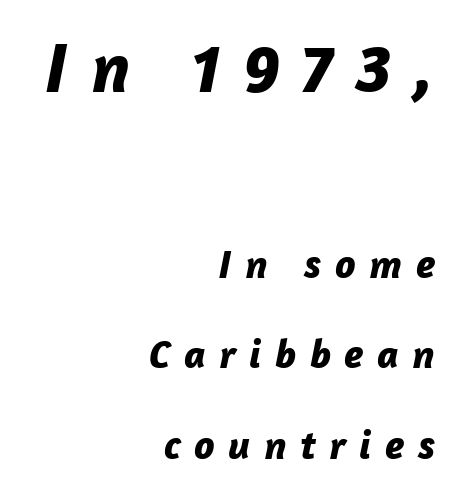
The image shows 71 px bold type, italic (leaning right); set right-aligned, loose line spacing (2.21x), unusually wide letter spacing (+0.33 em), not underlined; the first (top) block is 1.73x larger; low stroke contrast and a medium x-height.
